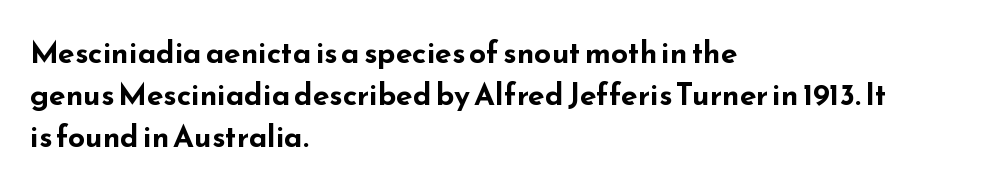
{"serif": "no", "italic": "no", "bold": "yes", "weight": "bold", "width": "wide", "stroke_contrast": "low", "x_height": "small", "monospaced": "no", "underline": "no", "align": "left", "line_spacing": "normal", "line_spacing_ratio": 1.4, "letter_spacing": "normal", "letter_spacing_em": 0.0, "glyph_px": 30}
